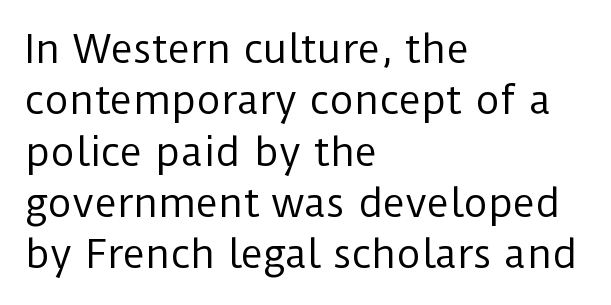
{"serif": "no", "italic": "no", "bold": "no", "weight": "regular", "width": "normal", "stroke_contrast": "low", "x_height": "medium", "monospaced": "no", "underline": "no", "align": "left", "line_spacing": "normal", "line_spacing_ratio": 1.35, "letter_spacing": "normal", "letter_spacing_em": 0.0, "glyph_px": 38}
